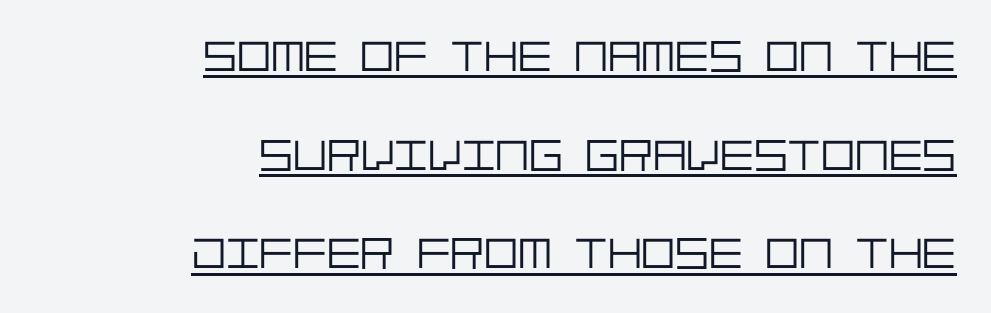
Q: Is the text bold? A: No.
Q: Is the text italic (slanted)? A: No, it is upright.
Q: Is the typeface a serif or a sans-serif typeface? A: Sans-serif.
Q: Is the text underlined? A: Yes.
Q: How is the paragraph aligned? A: Right-aligned.
Q: Is the spacing between letters normal or unusually wide? A: Normal.
Q: Is the spacing between lines tight, normal or loose? A: Loose.
Q: Width (condensed, normal, or wide)? A: Normal.
Q: Stroke contrast? A: Low.
Q: x-height? A: Large.
